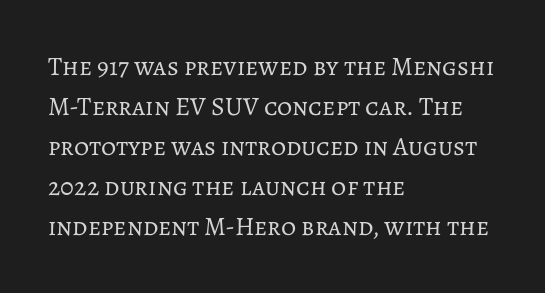
Descender tails drop into unmarked territory. Stroke mass is kept to a normal reading level or below. Default kerning and tracking; the words read as compact shapes. Teacher's note: observe the even left margin — that is flush-left alignment.
